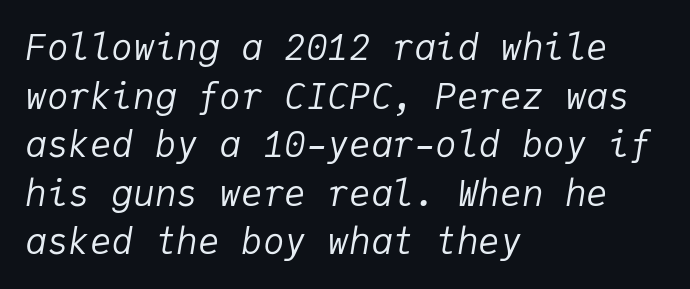
These lines stack with their left ends in a neat column. Rendered with sloped, italic letterforms. Clear beneath every line of the passage. The rendering uses typewriter-style spacing with identical character cells. Tracking here is standard; glyphs follow each other at the usual distance. The typeface has the unassuming heft of standard copy or less.
